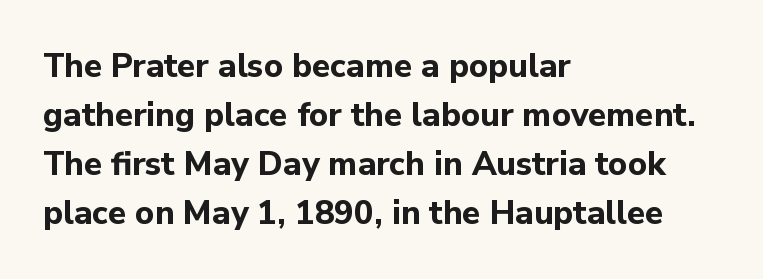
The image shows 33 px bold sans-serif type, upright; set left-aligned, normal line spacing (1.48x), normal letter spacing, not underlined; low stroke contrast and a medium x-height.
